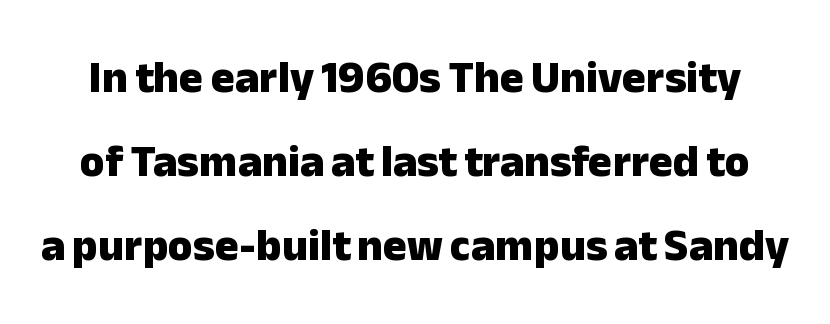
The image shows 45 px heavy sans-serif type, upright; set line spacing 1.87x, normal letter spacing, not underlined; low stroke contrast and a medium x-height.
